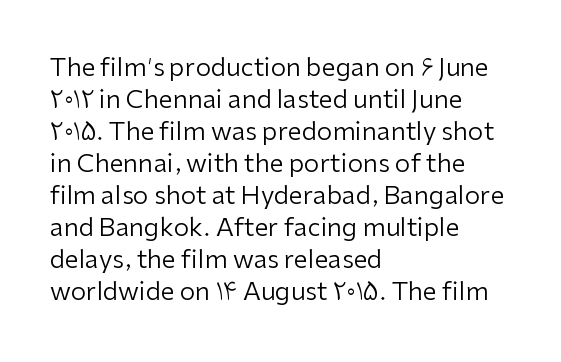
The image shows 25 px text type, upright; set left-aligned, normal line spacing (1.28x), normal letter spacing, not underlined.
